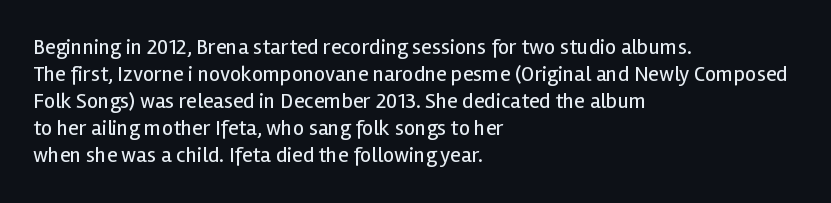
The image shows 22 px text type, upright; set left-aligned, line spacing 1.23x, normal letter spacing, not underlined.
